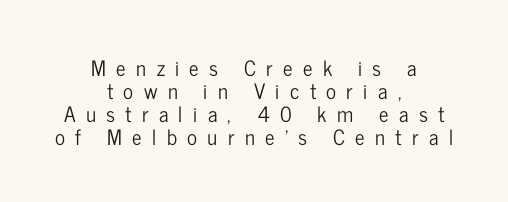
The image shows 21 px text type, upright; set centered, tight line spacing (1.1x), unusually wide letter spacing (+0.49 em), not underlined.
